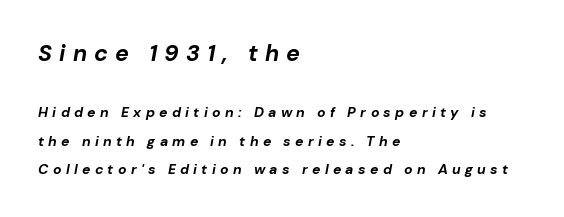
The image shows 23 px bold type, italic (leaning right); set left-aligned, loose line spacing (2.03x), unusually wide letter spacing (+0.31 em), not underlined; the first (top) block is 1.64x larger.
